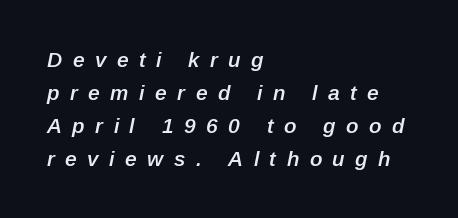
{"italic": "yes", "lean": "right", "slant_degrees": 12, "bold": "semi", "underline": "no", "align": "left", "line_spacing": "normal", "line_spacing_ratio": 1.57, "letter_spacing": "wide", "letter_spacing_em": 0.5, "glyph_px": 21}
